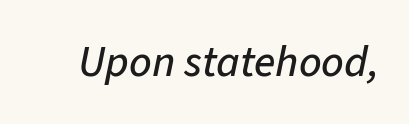
Q: Is the text italic (slanted)? A: Yes, it leans right by about 11 degrees.
Q: Is the text underlined? A: No.
Q: Is the spacing between letters normal or unusually wide? A: Normal.
Q: Width (condensed, normal, or wide)? A: Normal.
Q: Stroke contrast? A: Low.
Q: x-height? A: Medium.
Q: Monospaced? A: No.
